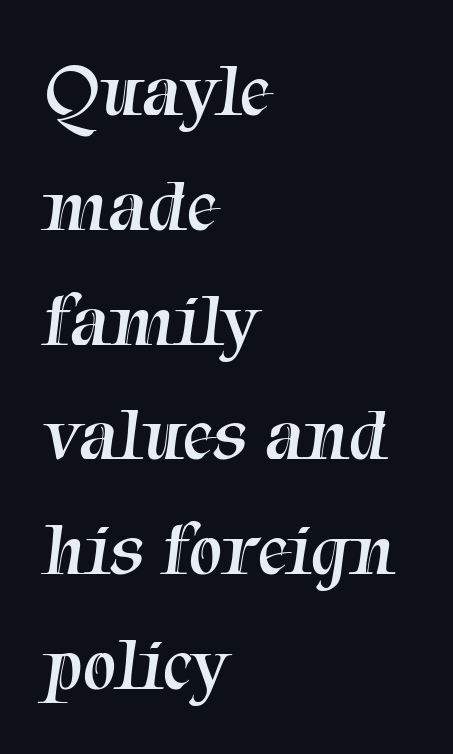
Words float on clear page, feet unadorned. Visually the block forms a straight wall on the left and a jagged coastline on the right. Baseline-to-baseline distance is the conventional proportion of letter height. Do the characters align in a grid? No, the font is proportional.
